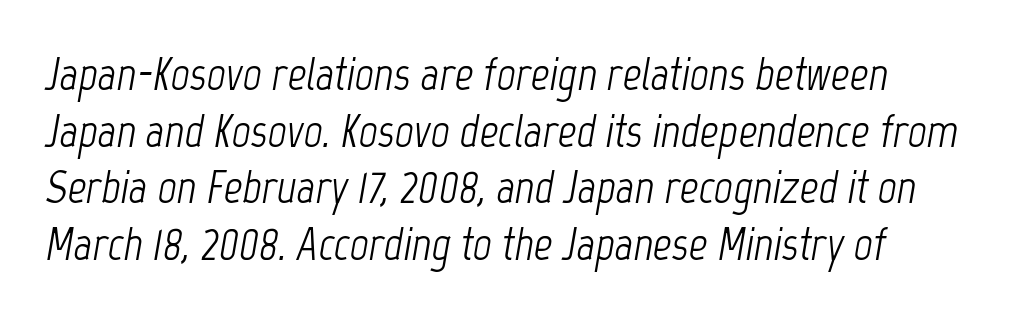
The image shows 46 px light, condensed type, italic (leaning right); set line spacing 1.23x, normal letter spacing, not underlined; low stroke contrast and a medium x-height.
